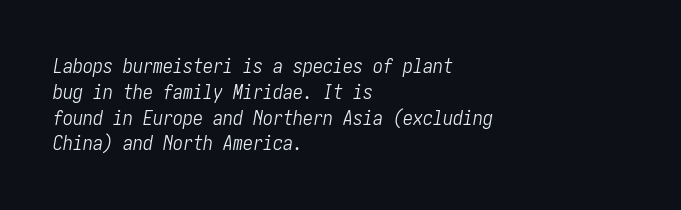
Vertical spacing — default. Caption: face not bold, strokes unweighted. When letters slant like this, we call the style italic. The specimen omits any rule beneath the text block's lines.
